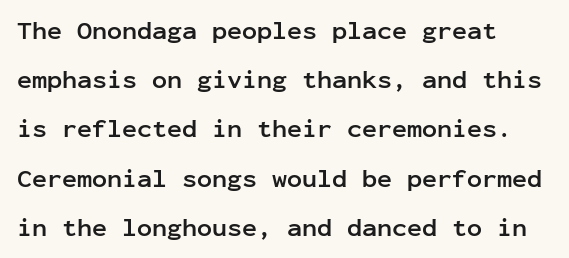
The image shows 25 px bold type, upright; set left-aligned, loose line spacing (1.97x), normal letter spacing, not underlined.
